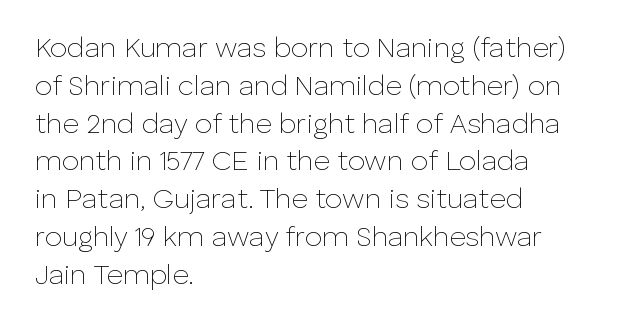
The image shows 28 px thin sans-serif type, upright; set left-aligned, normal line spacing (1.35x), normal letter spacing, not underlined; low stroke contrast and a medium x-height.
